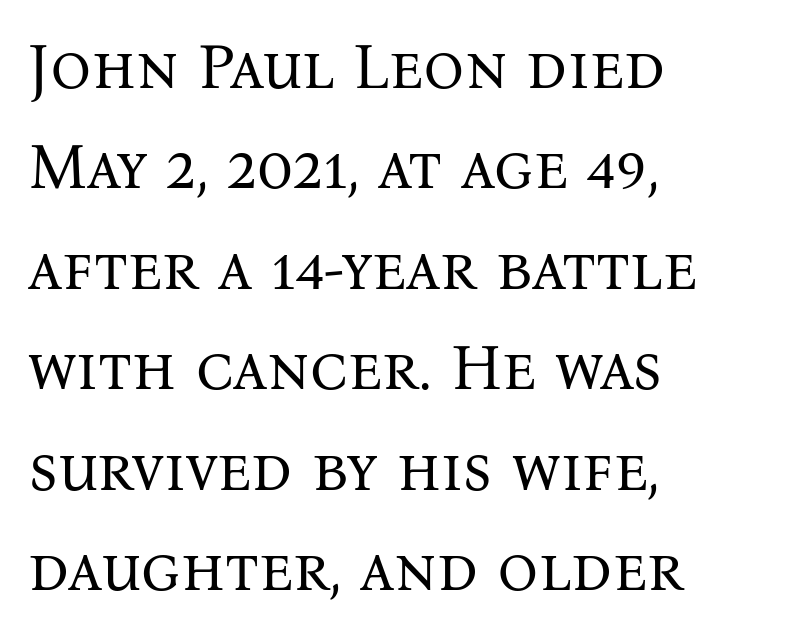
The paragraph shown leans on its left margin. Nothing unusual about the tracking: characters are spaced as the font intends. You can tell it's not italic because the verticals are truly vertical. This sample has the flowing, uneven cadence of proportional lettering. The block of text has a typical density, with ordinary space between rows. The font sits on the lighter half of the weight spectrum, regular included.
